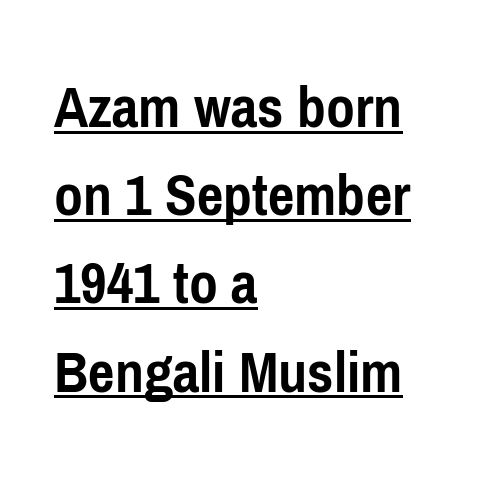
{"serif": "no", "italic": "no", "bold": "yes", "weight": "semibold", "width": "condensed", "stroke_contrast": "low", "x_height": "medium", "monospaced": "no", "underline": "yes", "align": "left", "line_spacing": "normal", "line_spacing_ratio": 1.4, "letter_spacing": "normal", "letter_spacing_em": 0.0, "glyph_px": 63}
